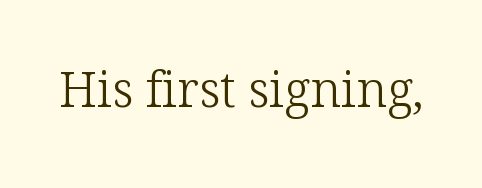
Q: Is the text bold? A: No.
Q: Is the text italic (slanted)? A: No, it is upright.
Q: Is the typeface a serif or a sans-serif typeface? A: Serif.
Q: Is the text underlined? A: No.
Q: Is the spacing between letters normal or unusually wide? A: Normal.
Q: Width (condensed, normal, or wide)? A: Normal.
Q: Stroke contrast? A: Low.
Q: x-height? A: Medium.
Q: Monospaced? A: No.
